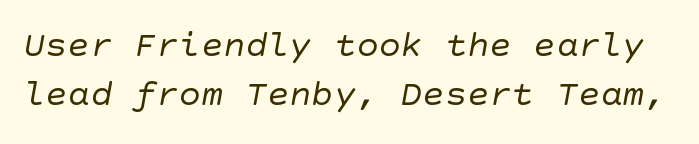
Is the type heavy? It reads as light-to-regular instead. Leading: standard. The passage shown is typeset with a sans-serif family. In terms of letterspacing, this is plain default setting. Underline: absent.
